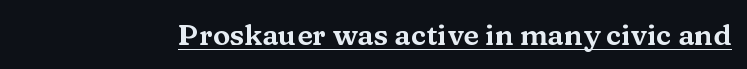
Caption: lettering with a line underneath. When letters stand straight like this, we call the style roman or upright. Inter-character spacing is left at the font's built-in metrics. These lines are rendered in a variable-pitch font. In terms of letterform style, serifs are clearly present.
